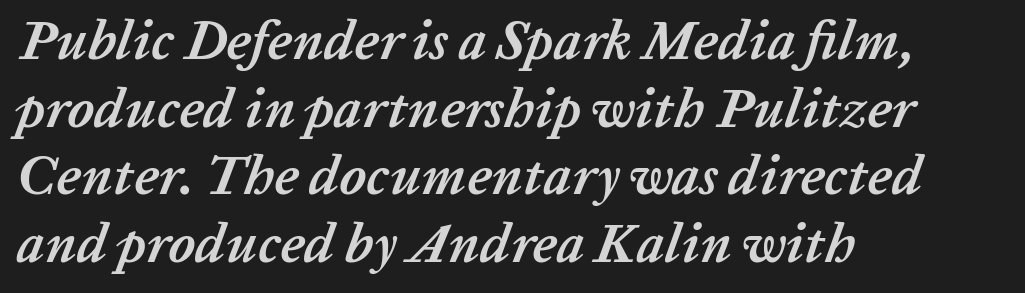
The image shows 55 px semibold type, italic (leaning right); set left-aligned, line spacing 1.23x, normal letter spacing, not underlined; low stroke contrast and a medium x-height.
